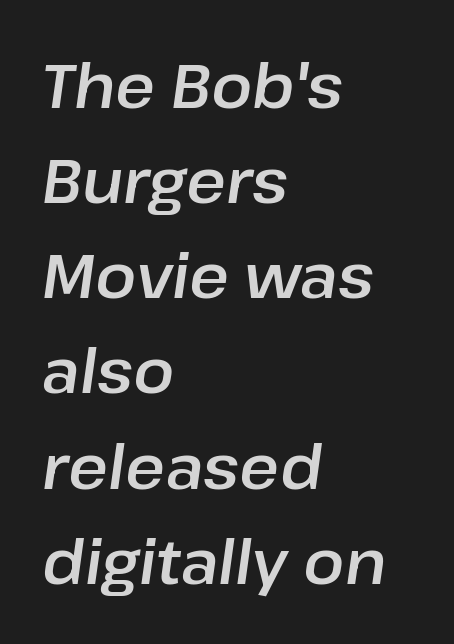
The image shows 61 px text type, italic (leaning right); set left-aligned, normal line spacing (1.56x), normal letter spacing, not underlined; low stroke contrast and a medium x-height.
